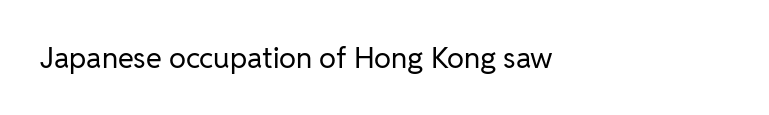
The face used here is rendered with its standard letterfit. The face looks like a standard text weight, possibly lighter. This is the regular roman posture of the typeface. Where is the straight margin? On the left.
